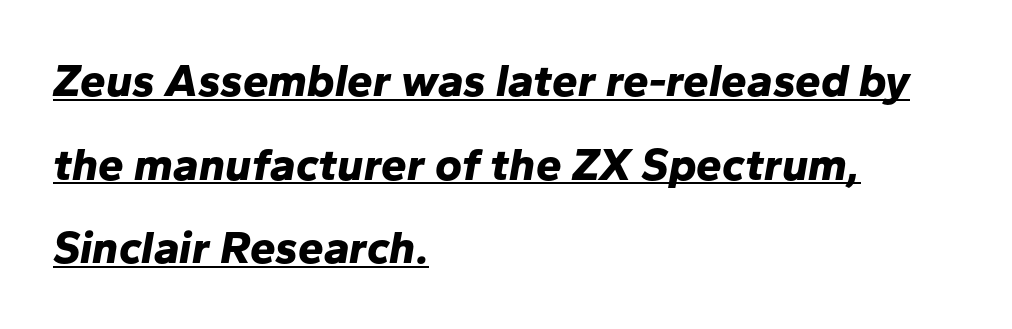
Style check: oblique. Weight check: bold — yes, fully. Is the block centered? No — it sits flush against the left margin. The face used here is proportionally spaced, like ordinary book or web type. Nobody touched the tracking dial on this one.
